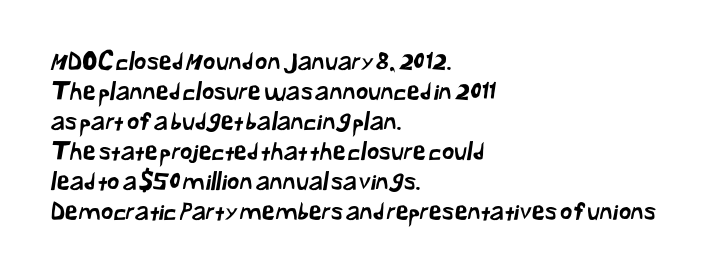
{"underline": "no", "align": "left", "line_spacing": "normal", "line_spacing_ratio": 1.25, "letter_spacing": "normal", "letter_spacing_em": 0.0, "glyph_px": 24}
